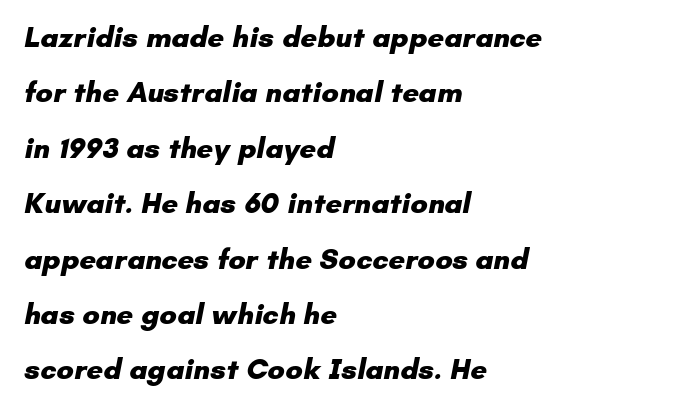
Q: Is the text bold? A: Yes.
Q: Is the typeface a serif or a sans-serif typeface? A: Sans-serif.
Q: Is the text underlined? A: No.
Q: How is the paragraph aligned? A: Left-aligned.
Q: Is the spacing between letters normal or unusually wide? A: Normal.
Q: Is the spacing between lines tight, normal or loose? A: Loose.
Q: Width (condensed, normal, or wide)? A: Normal.
Q: Stroke contrast? A: Low.
Q: x-height? A: Small.
Q: Monospaced? A: No.
